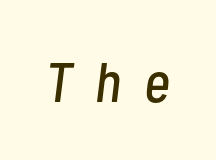
The image shows 56 px condensed type, italic (leaning right); set unusually wide letter spacing (+0.41 em), not underlined; low stroke contrast and a medium x-height.
